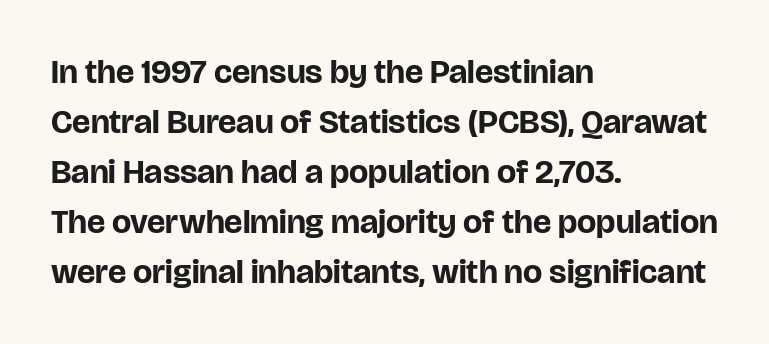
The typeface chosen for these lines omits serifs. The face used here is rendered with its standard letterfit. These lines carry a lot of weight — the face is fully bold. The rendering uses natural spacing where letterforms have individual widths.
